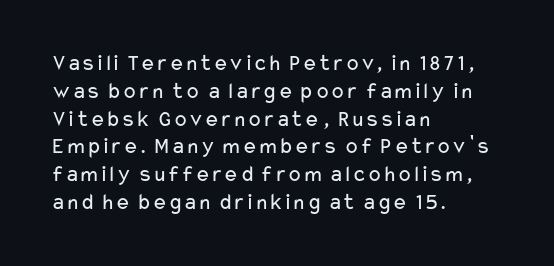
{"italic": "no", "bold": "no", "underline": "no", "align": "left", "line_spacing_ratio": 1.21, "letter_spacing": "normal", "letter_spacing_em": 0.0, "glyph_px": 23}
